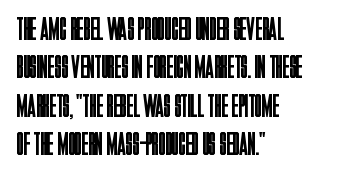
{"serif": "no", "italic": "no", "bold": "no", "weight": "regular", "width": "condensed", "stroke_contrast": "low", "x_height": "large", "monospaced": "no", "underline": "no", "align": "left", "line_spacing_ratio": 1.2, "letter_spacing": "normal", "letter_spacing_em": 0.0, "glyph_px": 32}
